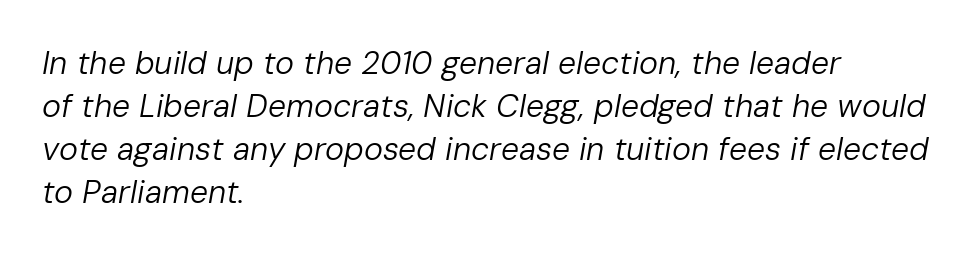
Q: Is the text bold? A: No.
Q: Is the text italic (slanted)? A: Yes, it leans right by about 10 degrees.
Q: Is the text underlined? A: No.
Q: How is the paragraph aligned? A: Left-aligned.
Q: Is the spacing between letters normal or unusually wide? A: Normal.
Q: Is the spacing between lines tight, normal or loose? A: Normal.
Q: Width (condensed, normal, or wide)? A: Normal.
Q: Stroke contrast? A: Low.
Q: x-height? A: Medium.
Q: Monospaced? A: No.
